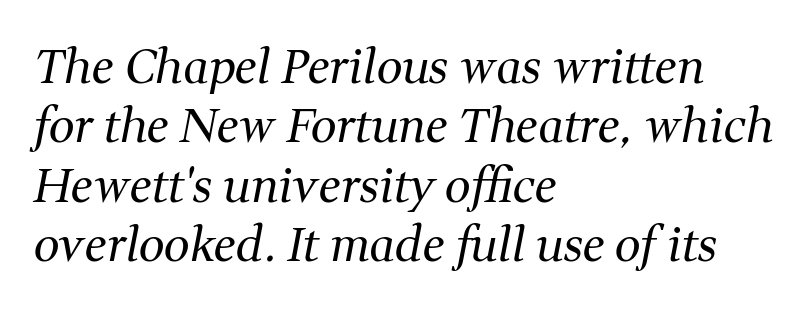
The image shows 46 px regular-weight serif type, italic (leaning right); set left-aligned, normal line spacing (1.29x), normal letter spacing, not underlined; medium stroke contrast and a medium x-height.
